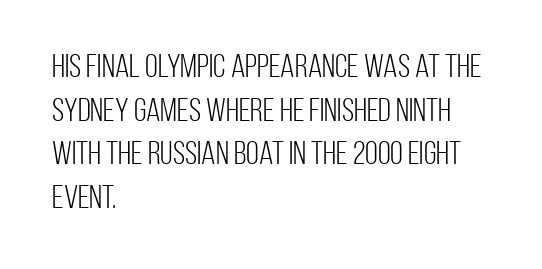
Q: Is the text bold? A: No.
Q: Is the text italic (slanted)? A: No, it is upright.
Q: Is the typeface a serif or a sans-serif typeface? A: Sans-serif.
Q: Is the text underlined? A: No.
Q: How is the paragraph aligned? A: Left-aligned.
Q: Is the spacing between letters normal or unusually wide? A: Normal.
Q: Is the spacing between lines tight, normal or loose? A: Normal.
Q: Width (condensed, normal, or wide)? A: Condensed.
Q: Stroke contrast? A: Low.
Q: x-height? A: Large.
Q: Monospaced? A: No.
